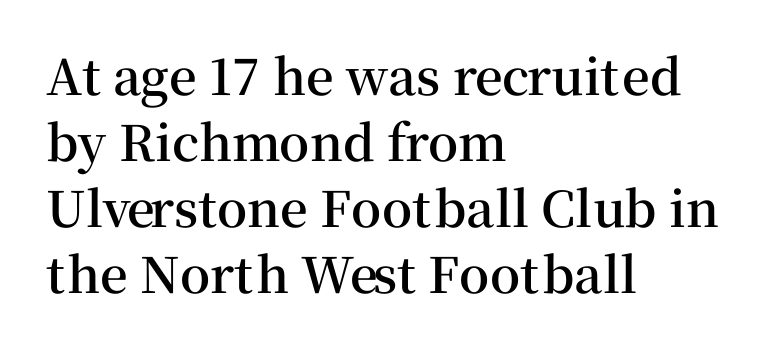
Quick note: not italic, upright. Is this a fixed-width face? No — the glyphs have proportional, varying widths. This rendering leaves character spacing at its baseline value. The specimen omits any rule beneath the text block's lines. The block of text has a typical density, with ordinary space between rows. Semibold letterforms, between regular and bold.
